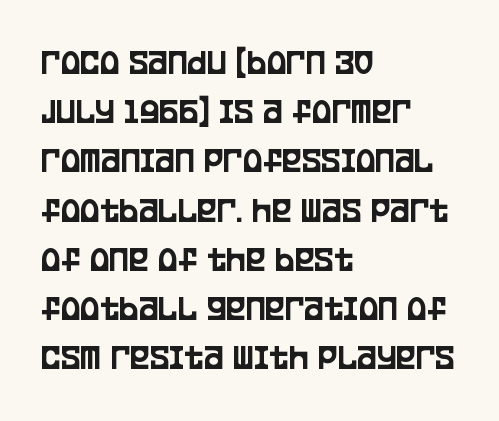
The image shows 37 px condensed sans-serif type, upright; set left-aligned, normal line spacing (1.33x), normal letter spacing, not underlined; low stroke contrast and a large x-height.
